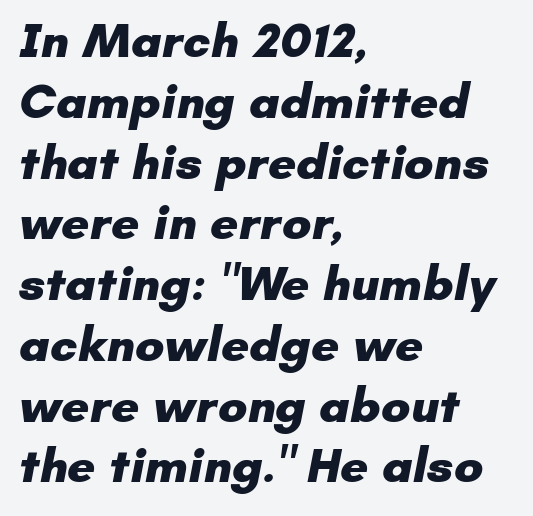
{"serif": "no", "bold": "yes", "weight": "heavy", "width": "normal", "stroke_contrast": "low", "x_height": "small", "monospaced": "no", "underline": "no", "align": "left", "line_spacing_ratio": 1.24, "letter_spacing": "normal", "letter_spacing_em": 0.0, "glyph_px": 49}
